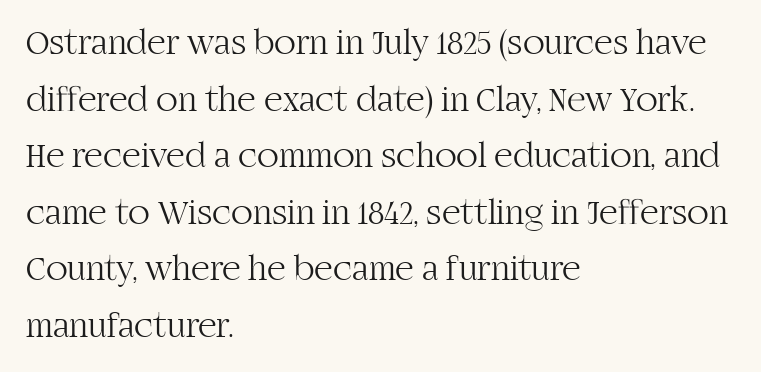
The image shows 36 px light serif type, upright; set left-aligned, normal line spacing (1.57x), normal letter spacing, not underlined; high stroke contrast and a large x-height.
